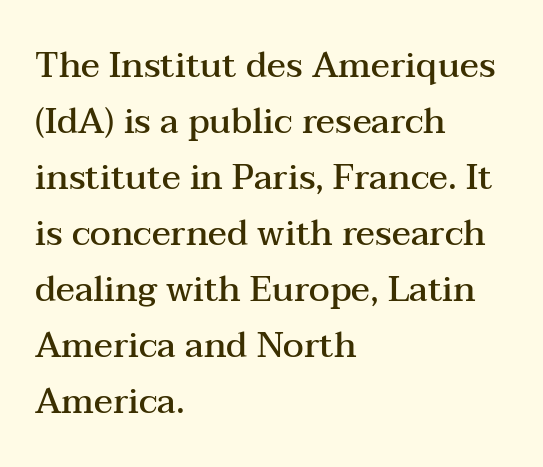
Q: Is the text bold? A: Semi-bold.
Q: Is the text italic (slanted)? A: No, it is upright.
Q: Is the typeface a serif or a sans-serif typeface? A: Serif.
Q: Is the text underlined? A: No.
Q: How is the paragraph aligned? A: Left-aligned.
Q: Is the spacing between letters normal or unusually wide? A: Normal.
Q: Is the spacing between lines tight, normal or loose? A: Normal.
Q: Width (condensed, normal, or wide)? A: Wide.
Q: Stroke contrast? A: Medium.
Q: x-height? A: Medium.
Q: Monospaced? A: No.
